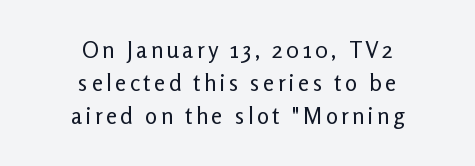
Q: Is the text bold? A: No.
Q: Is the text italic (slanted)? A: No, it is upright.
Q: Is the text underlined? A: No.
Q: How is the paragraph aligned? A: Centered.
Q: Is the spacing between lines tight, normal or loose? A: Normal.
